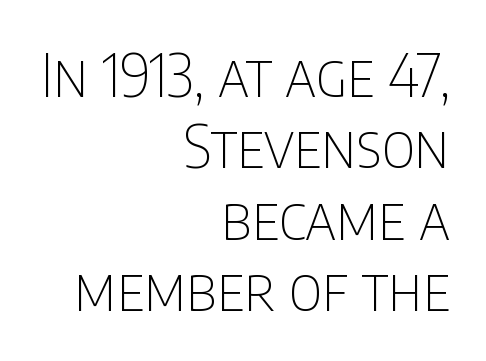
Casual observation: everything's shoved over to the right. These lines are rendered in a variable-pitch font. In terms of letterform style, serifs are entirely absent. No extra tracking has been applied to these lines. The lettering holds an erect, upright posture throughout.
